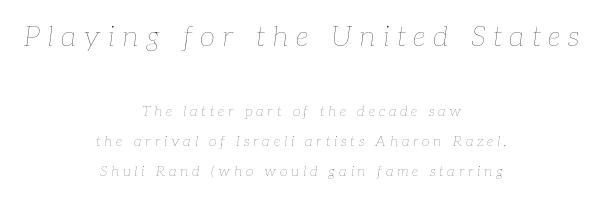
Q: Is the text bold? A: No.
Q: Is the text italic (slanted)? A: Yes, it leans right by about 7 degrees.
Q: Is the text underlined? A: No.
Q: How is the paragraph aligned? A: Centered.
Q: Is the spacing between letters normal or unusually wide? A: Unusually wide.
Q: Is the spacing between lines tight, normal or loose? A: Loose.
Q: Which block of text is set in a larger size, the first (top) or the second (bottom)? A: The first (top) one.
Q: Width (condensed, normal, or wide)? A: Normal.
Q: Stroke contrast? A: Low.
Q: x-height? A: Medium.
Q: Monospaced? A: No.
